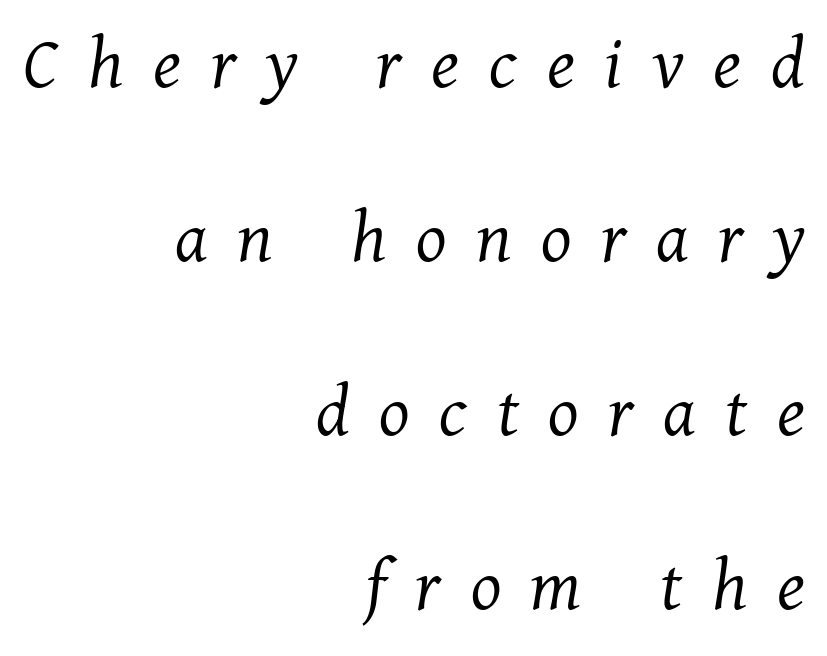
Q: Is the text bold? A: No.
Q: Is the text italic (slanted)? A: Yes, it leans right by about 11 degrees.
Q: Is the typeface a serif or a sans-serif typeface? A: Serif.
Q: Is the text underlined? A: No.
Q: How is the paragraph aligned? A: Right-aligned.
Q: Is the spacing between letters normal or unusually wide? A: Unusually wide.
Q: Is the spacing between lines tight, normal or loose? A: Loose.
Q: Width (condensed, normal, or wide)? A: Normal.
Q: Stroke contrast? A: Medium.
Q: x-height? A: Medium.
Q: Monospaced? A: No.
